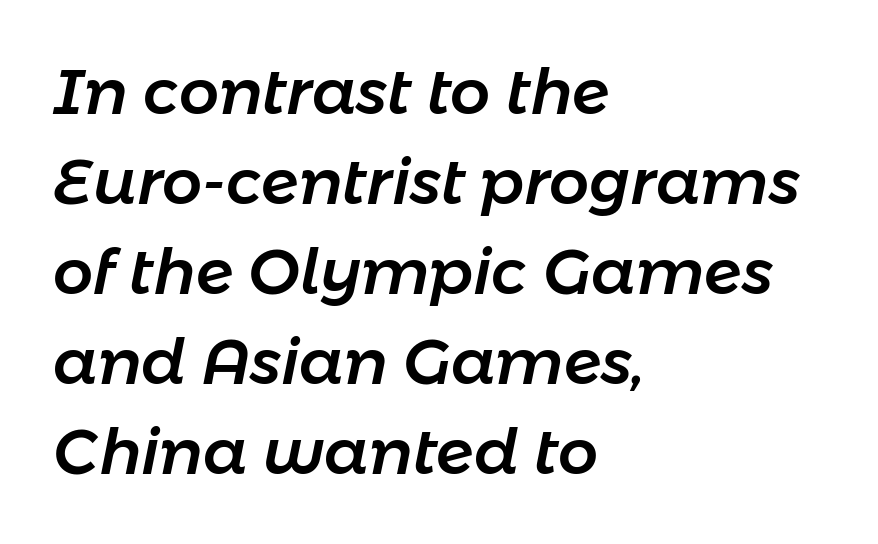
Underlining? Definitely not there. These lines were composed using italics. Visually the block forms a straight wall on the left and a jagged coastline on the right. Vertically, the passage feels balanced, rows spaced as you'd expect.
